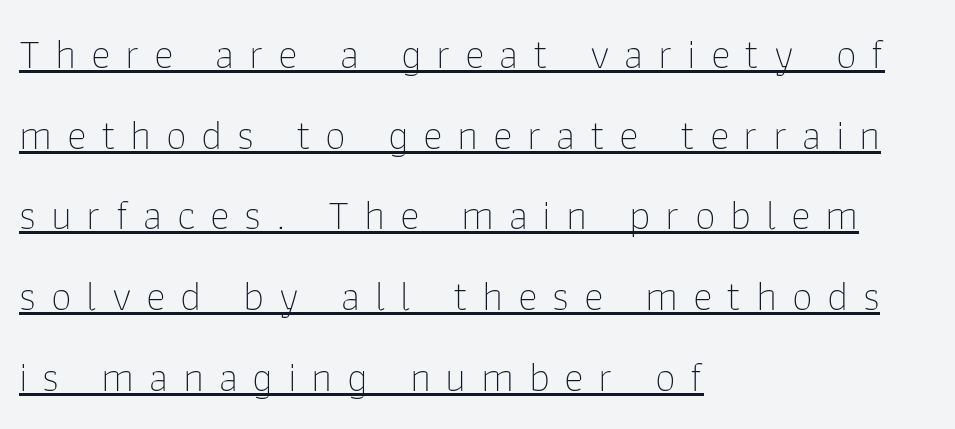
{"serif": "no", "italic": "no", "bold": "no", "weight": "thin", "width": "normal", "stroke_contrast": "low", "x_height": "medium", "monospaced": "no", "underline": "yes", "align": "left", "line_spacing": "loose", "line_spacing_ratio": 1.92, "letter_spacing": "wide", "letter_spacing_em": 0.35, "glyph_px": 42}
